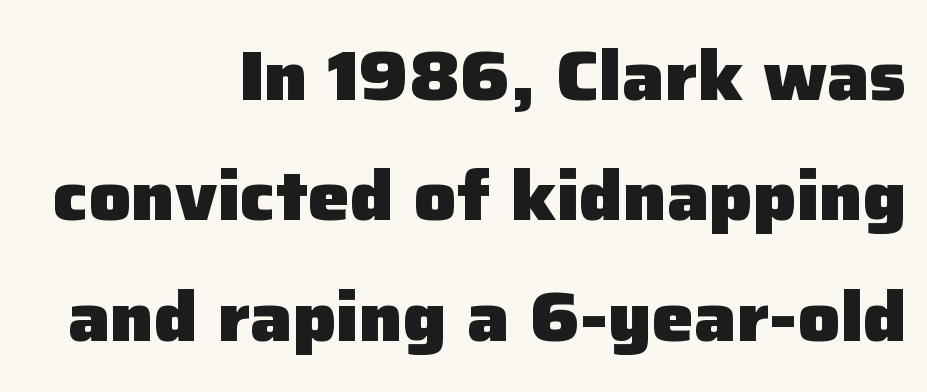
The image shows 70 px heavy sans-serif type, upright; set right-aligned, line spacing 1.72x, normal letter spacing, not underlined; low stroke contrast and a medium x-height.
